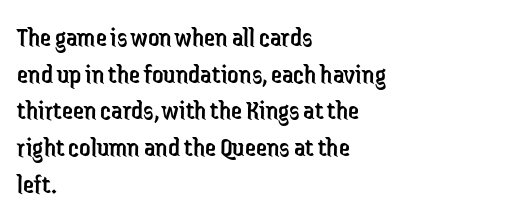
All the whitespace from short lines collects on the right. You can tell from the bare stems that sans-serif type was used. Do the characters align in a grid? No, the font is proportional. Nothing heavy about these letters — not bold at all. Descenders hang freely into open space. In terms of leading, this rendering sits right in the middle.
